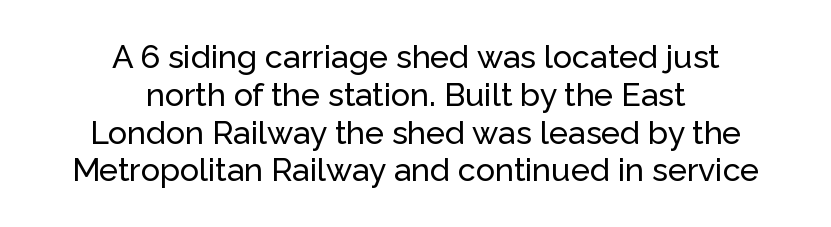
The image shows 32 px sans-serif type, upright; set centered, line spacing 1.18x, normal letter spacing, not underlined; low stroke contrast and a medium x-height.
